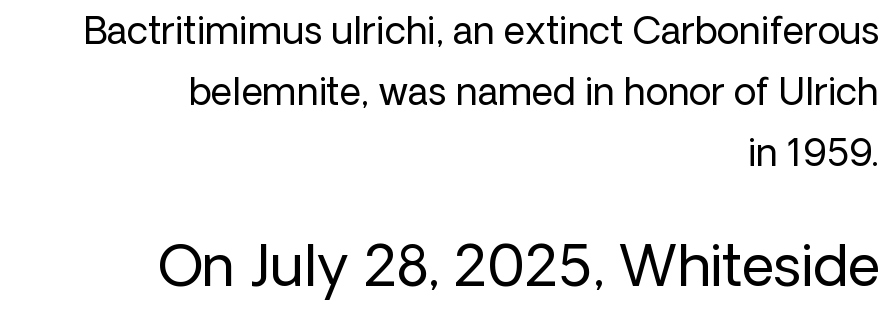
Q: Is the text bold? A: No.
Q: Is the text italic (slanted)? A: No, it is upright.
Q: Is the typeface a serif or a sans-serif typeface? A: Sans-serif.
Q: Is the text underlined? A: No.
Q: How is the paragraph aligned? A: Right-aligned.
Q: Is the spacing between letters normal or unusually wide? A: Normal.
Q: Is the spacing between lines tight, normal or loose? A: Normal.
Q: Which block of text is set in a larger size, the first (top) or the second (bottom)? A: The second (bottom) one.
Q: Width (condensed, normal, or wide)? A: Normal.
Q: Stroke contrast? A: Low.
Q: x-height? A: Medium.
Q: Monospaced? A: No.
